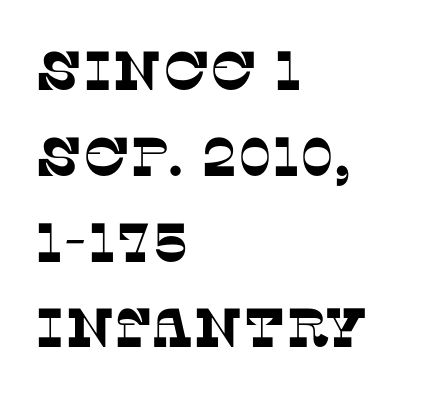
Q: Is the typeface a serif or a sans-serif typeface? A: Serif.
Q: Is the text underlined? A: No.
Q: How is the paragraph aligned? A: Left-aligned.
Q: Is the spacing between letters normal or unusually wide? A: Normal.
Q: Is the spacing between lines tight, normal or loose? A: Normal.
Q: Width (condensed, normal, or wide)? A: Normal.
Q: Stroke contrast? A: Low.
Q: x-height? A: Large.
Q: Monospaced? A: No.
